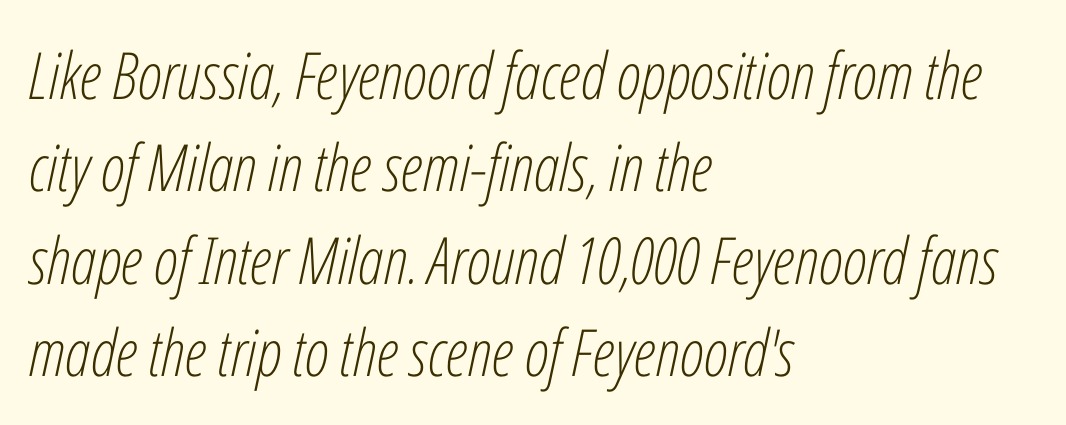
The image shows 65 px light, condensed type, italic (leaning right); set left-aligned, normal line spacing (1.42x), normal letter spacing, not underlined; low stroke contrast and a medium x-height.
